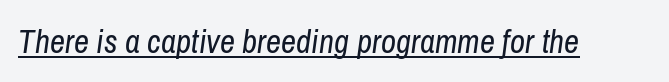
Q: Is the text bold? A: No.
Q: Is the text italic (slanted)? A: Yes, it leans right by about 8 degrees.
Q: Is the text underlined? A: Yes.
Q: Is the spacing between letters normal or unusually wide? A: Normal.
Q: Width (condensed, normal, or wide)? A: Condensed.
Q: Stroke contrast? A: Low.
Q: x-height? A: Medium.
Q: Monospaced? A: No.
